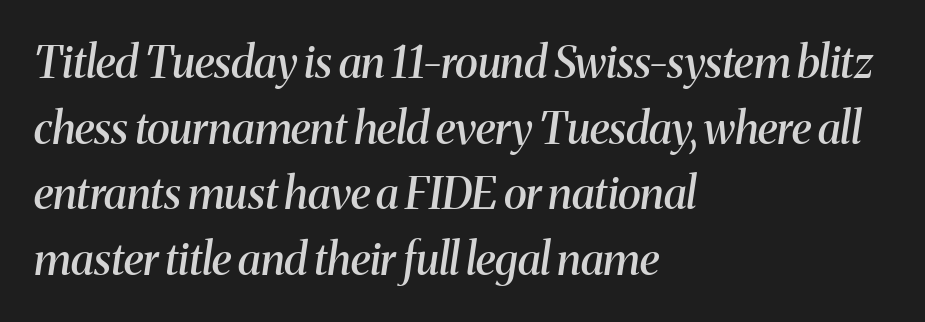
Leading matches the norm, producing a regular column. This rendering features lettering with no underline. The paragraph shown leans on its left margin. Compared with ordinary roman type, these characters are visibly tilted. The rendering uses a semibold face; strokes are thickened but not to full bold.
